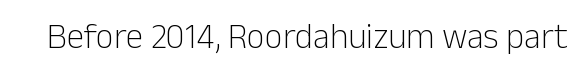
Q: Is the text bold? A: No.
Q: Is the text italic (slanted)? A: No, it is upright.
Q: Is the typeface a serif or a sans-serif typeface? A: Sans-serif.
Q: Is the text underlined? A: No.
Q: Is the spacing between letters normal or unusually wide? A: Normal.
Q: Width (condensed, normal, or wide)? A: Normal.
Q: Stroke contrast? A: Low.
Q: x-height? A: Medium.
Q: Monospaced? A: No.
